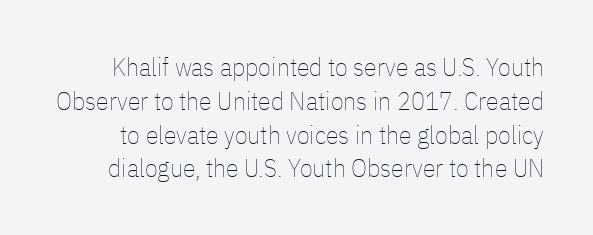
{"italic": "no", "bold": "no", "underline": "no", "line_spacing": "normal", "line_spacing_ratio": 1.3, "letter_spacing": "normal", "letter_spacing_em": 0.0, "glyph_px": 26}
